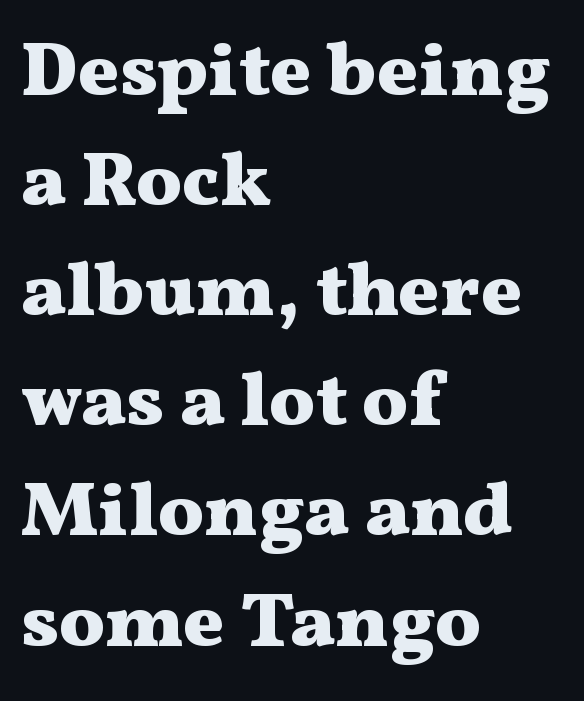
Q: Is the text bold? A: Yes.
Q: Is the text italic (slanted)? A: No, it is upright.
Q: Is the typeface a serif or a sans-serif typeface? A: Serif.
Q: Is the text underlined? A: No.
Q: How is the paragraph aligned? A: Left-aligned.
Q: Is the spacing between letters normal or unusually wide? A: Normal.
Q: Is the spacing between lines tight, normal or loose? A: Normal.
Q: Width (condensed, normal, or wide)? A: Wide.
Q: Stroke contrast? A: Medium.
Q: x-height? A: Medium.
Q: Monospaced? A: No.
